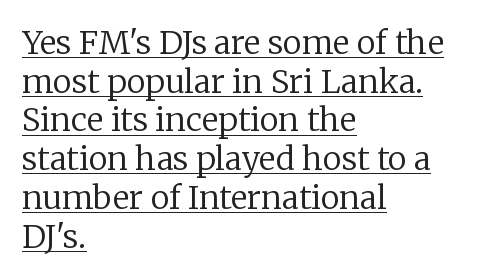
{"serif": "yes", "italic": "no", "bold": "no", "weight": "regular", "width": "normal", "stroke_contrast": "low", "x_height": "medium", "monospaced": "no", "underline": "yes", "align": "left", "line_spacing_ratio": 1.21, "letter_spacing": "normal", "letter_spacing_em": 0.0, "glyph_px": 32}
